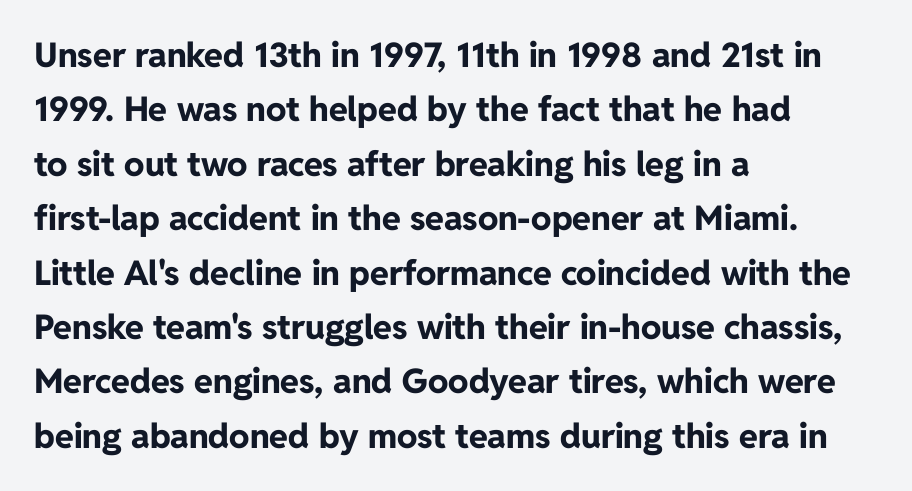
{"serif": "no", "italic": "no", "bold": "yes", "weight": "bold", "width": "normal", "stroke_contrast": "low", "x_height": "medium", "monospaced": "no", "underline": "no", "align": "left", "line_spacing": "normal", "line_spacing_ratio": 1.6, "letter_spacing": "normal", "letter_spacing_em": 0.0, "glyph_px": 34}
